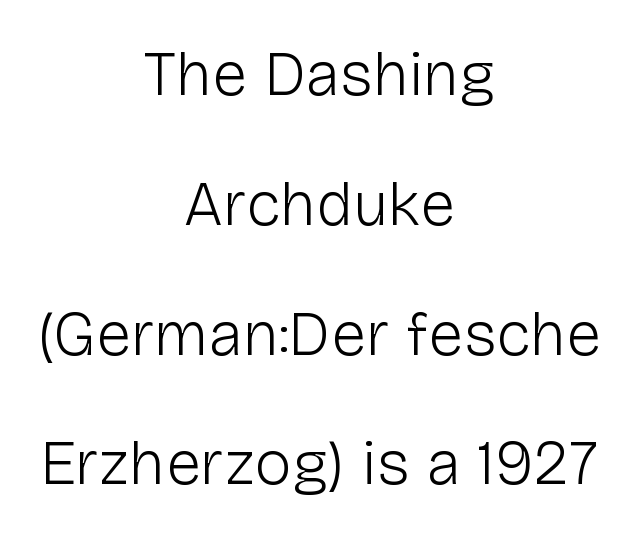
{"serif": "no", "italic": "no", "bold": "no", "weight": "light", "width": "normal", "stroke_contrast": "low", "x_height": "medium", "monospaced": "no", "underline": "no", "align": "center", "line_spacing": "loose", "line_spacing_ratio": 2.06, "letter_spacing": "normal", "letter_spacing_em": 0.0, "glyph_px": 63}
